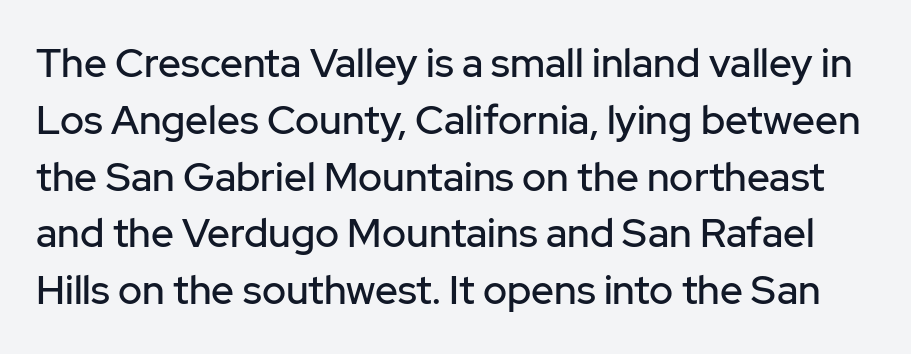
{"serif": "no", "italic": "no", "width": "normal", "stroke_contrast": "low", "x_height": "medium", "monospaced": "no", "underline": "no", "line_spacing": "normal", "line_spacing_ratio": 1.42, "letter_spacing": "normal", "letter_spacing_em": 0.0, "glyph_px": 40}
